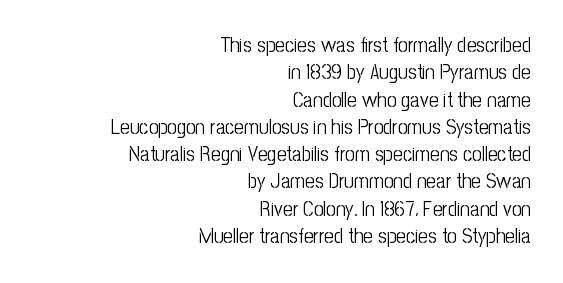
Q: Is the text bold? A: No.
Q: Is the text italic (slanted)? A: No, it is upright.
Q: Is the text underlined? A: No.
Q: How is the paragraph aligned? A: Right-aligned.
Q: Is the spacing between letters normal or unusually wide? A: Normal.
Q: Is the spacing between lines tight, normal or loose? A: Normal.
